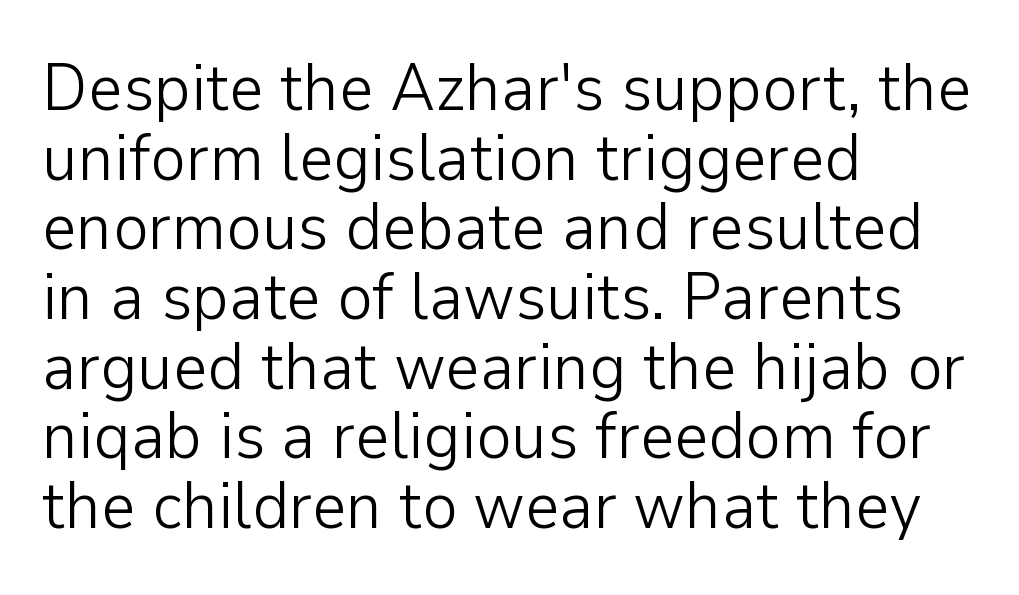
Q: Is the text bold? A: No.
Q: Is the text italic (slanted)? A: No, it is upright.
Q: Is the typeface a serif or a sans-serif typeface? A: Sans-serif.
Q: Is the text underlined? A: No.
Q: How is the paragraph aligned? A: Left-aligned.
Q: Is the spacing between letters normal or unusually wide? A: Normal.
Q: Is the spacing between lines tight, normal or loose? A: Tight.
Q: Width (condensed, normal, or wide)? A: Normal.
Q: Stroke contrast? A: Low.
Q: x-height? A: Medium.
Q: Monospaced? A: No.
